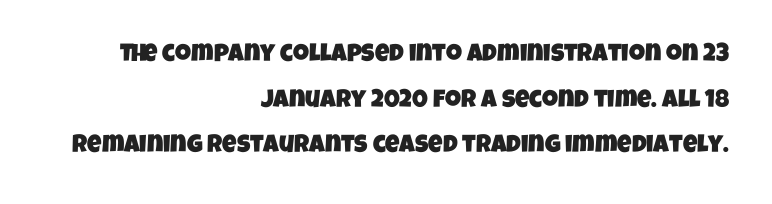
Q: Is the text underlined? A: No.
Q: How is the paragraph aligned? A: Right-aligned.
Q: Is the spacing between letters normal or unusually wide? A: Normal.
